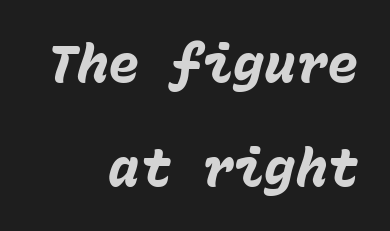
The image shows 52 px heavy type, italic (leaning right), monospaced; set right-aligned, loose line spacing (2.0x), normal letter spacing, not underlined; low stroke contrast and a medium x-height.
